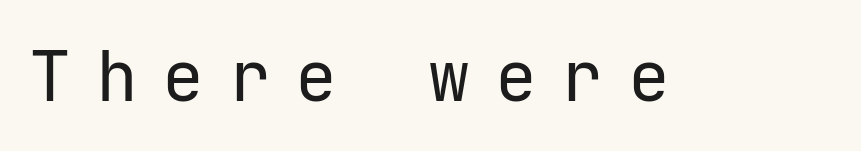
Each word looks stretched out because of the extra space between its letters. The foot of each line stays bare and open. Quick note: not italic, upright. The designer went with a sans here, leaving each stem footless.
